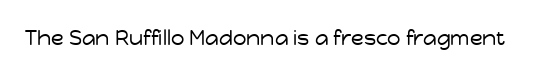
{"italic": "no", "bold": "no", "underline": "no", "letter_spacing": "normal", "letter_spacing_em": 0.0, "glyph_px": 21}
